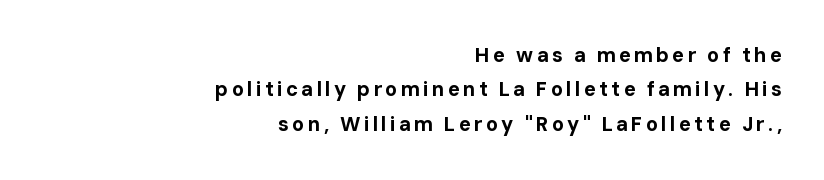
{"italic": "no", "bold": "yes", "underline": "no", "align": "right", "line_spacing_ratio": 1.72, "glyph_px": 20}
